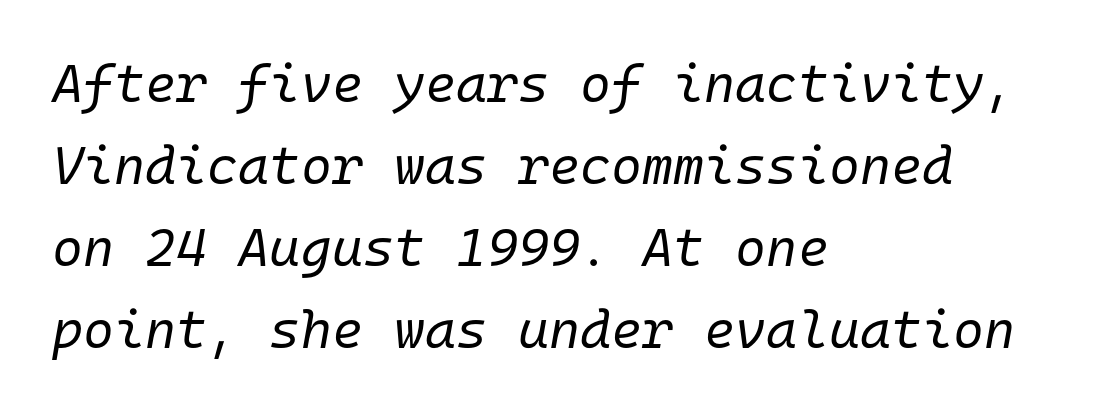
{"italic": "yes", "lean": "right", "slant_degrees": 10, "bold": "no", "weight": "regular", "width": "normal", "stroke_contrast": "low", "x_height": "medium", "monospaced": "yes", "underline": "no", "align": "left", "line_spacing": "normal", "line_spacing_ratio": 1.55, "letter_spacing": "normal", "letter_spacing_em": 0.0, "glyph_px": 53}
